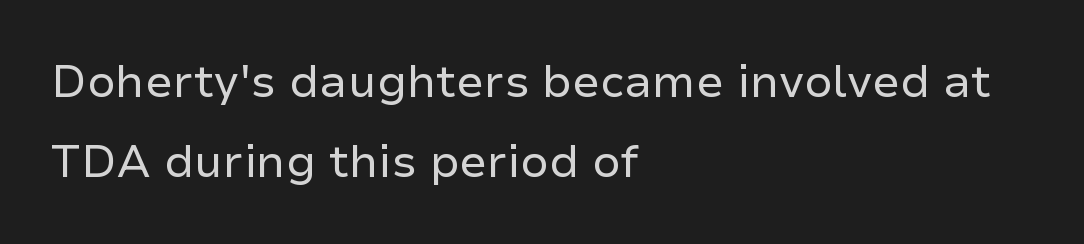
The lines in this sample share a left origin and differ only in where they stop. Observe the absence of serifs on each vertical stroke in this sample. A light-to-regular cut is what we see here. Posture: straight, roman, zero tilt.
